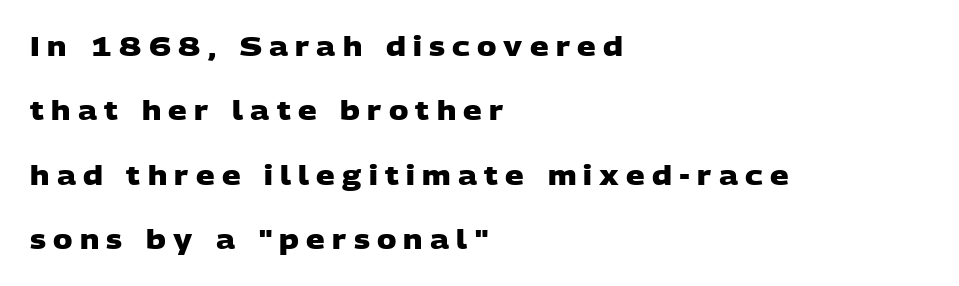
Q: Is the text bold? A: Yes.
Q: Is the text underlined? A: No.
Q: How is the paragraph aligned? A: Left-aligned.
Q: Is the spacing between letters normal or unusually wide? A: Unusually wide.
Q: Is the spacing between lines tight, normal or loose? A: Loose.
